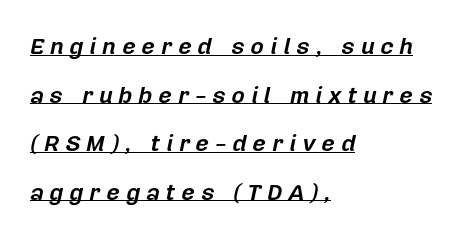
The image shows 23 px bold type, italic (leaning right); set left-aligned, loose line spacing (2.11x), unusually wide letter spacing (+0.27 em), underlined.
